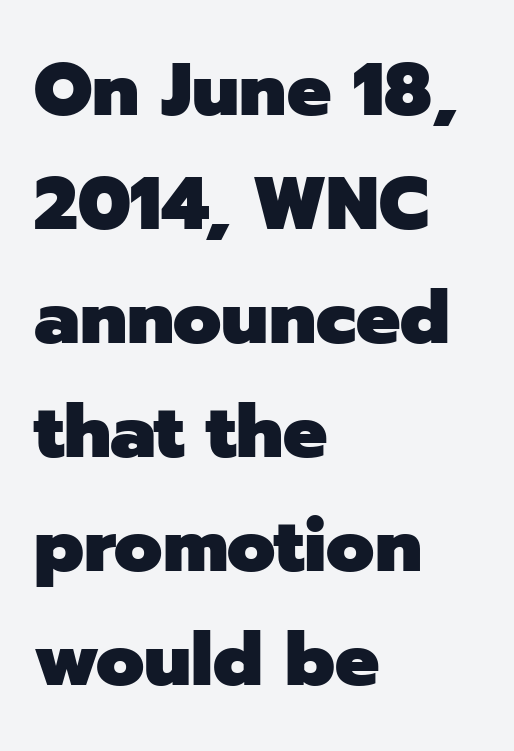
Q: Is the text bold? A: Yes.
Q: Is the text italic (slanted)? A: No, it is upright.
Q: Is the typeface a serif or a sans-serif typeface? A: Sans-serif.
Q: Is the text underlined? A: No.
Q: How is the paragraph aligned? A: Left-aligned.
Q: Is the spacing between letters normal or unusually wide? A: Normal.
Q: Is the spacing between lines tight, normal or loose? A: Normal.
Q: Width (condensed, normal, or wide)? A: Normal.
Q: Stroke contrast? A: Low.
Q: x-height? A: Medium.
Q: Monospaced? A: No.
